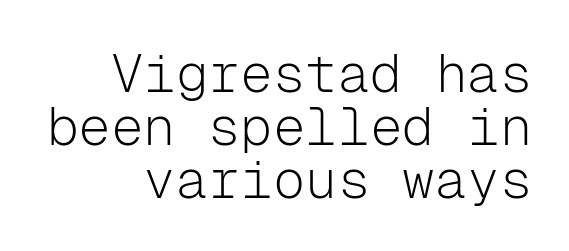
{"serif": "no", "italic": "no", "bold": "no", "weight": "light", "width": "normal", "stroke_contrast": "low", "x_height": "medium", "monospaced": "yes", "underline": "no", "align": "right", "line_spacing": "tight", "line_spacing_ratio": 0.98, "letter_spacing": "normal", "letter_spacing_em": 0.0, "glyph_px": 54}
